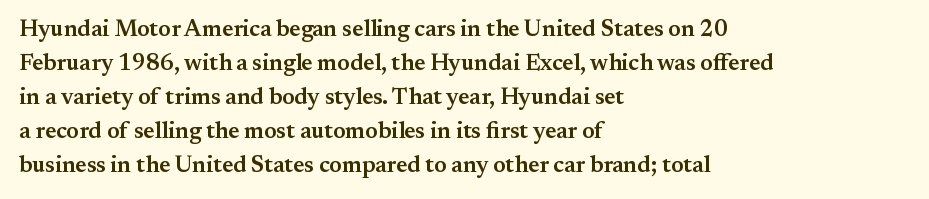
The image shows 23 px text type, upright; set left-aligned, normal line spacing (1.48x), normal letter spacing, not underlined.
